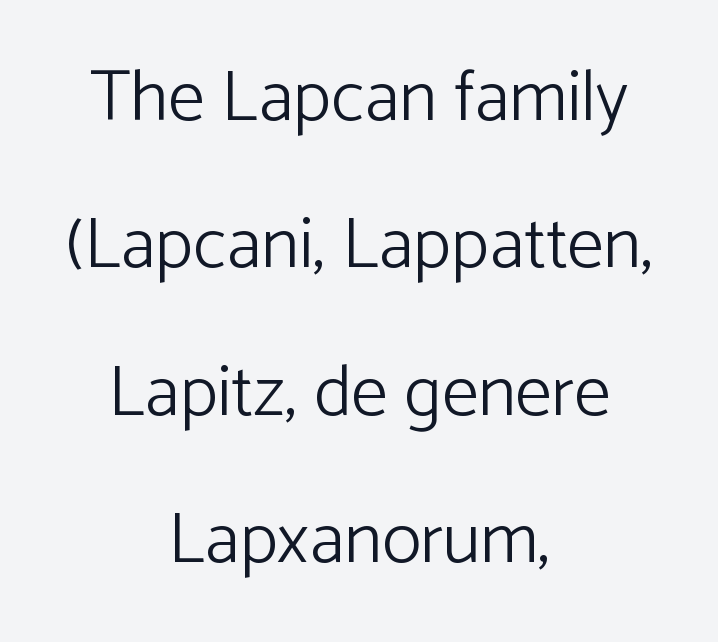
Q: Is the text bold? A: No.
Q: Is the text italic (slanted)? A: No, it is upright.
Q: Is the typeface a serif or a sans-serif typeface? A: Sans-serif.
Q: Is the text underlined? A: No.
Q: How is the paragraph aligned? A: Centered.
Q: Is the spacing between letters normal or unusually wide? A: Normal.
Q: Is the spacing between lines tight, normal or loose? A: Loose.
Q: Width (condensed, normal, or wide)? A: Normal.
Q: Stroke contrast? A: Low.
Q: x-height? A: Medium.
Q: Monospaced? A: No.
